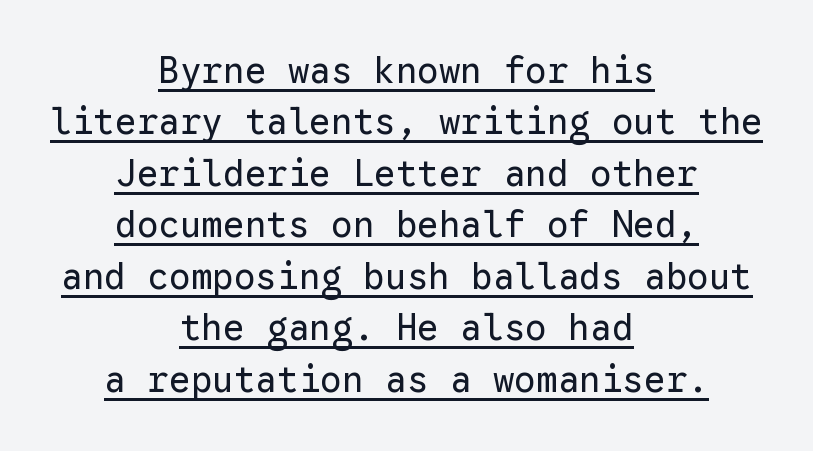
Compared with typical paragraphs, the rows here are spaced about the same. Fixed-width glyphs throughout — classic coding-font behaviour. Glance below the letters and you will spot a drawn line. Compared with typical body copy, the letter spacing here is the same.
